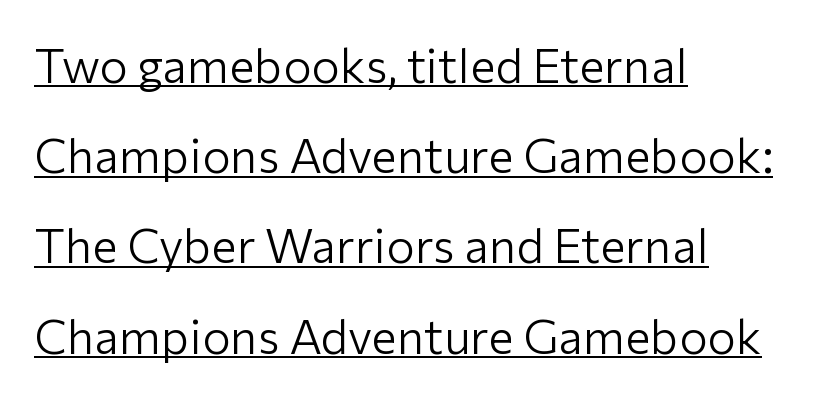
Q: Is the text bold? A: No.
Q: Is the text italic (slanted)? A: No, it is upright.
Q: Is the typeface a serif or a sans-serif typeface? A: Sans-serif.
Q: Is the text underlined? A: Yes.
Q: How is the paragraph aligned? A: Left-aligned.
Q: Is the spacing between letters normal or unusually wide? A: Normal.
Q: Width (condensed, normal, or wide)? A: Normal.
Q: Stroke contrast? A: Low.
Q: x-height? A: Medium.
Q: Monospaced? A: No.
